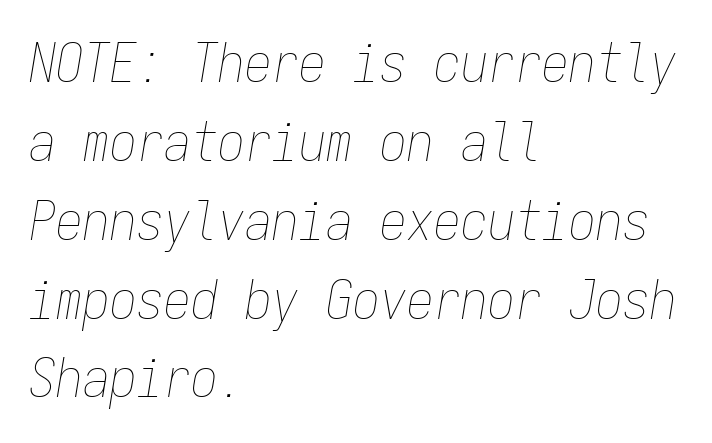
Q: Is the text bold? A: No.
Q: Is the text italic (slanted)? A: Yes, it leans right by about 9 degrees.
Q: Is the text underlined? A: No.
Q: How is the paragraph aligned? A: Left-aligned.
Q: Is the spacing between letters normal or unusually wide? A: Normal.
Q: Is the spacing between lines tight, normal or loose? A: Normal.
Q: Width (condensed, normal, or wide)? A: Condensed.
Q: Stroke contrast? A: Low.
Q: x-height? A: Medium.
Q: Monospaced? A: Yes.
